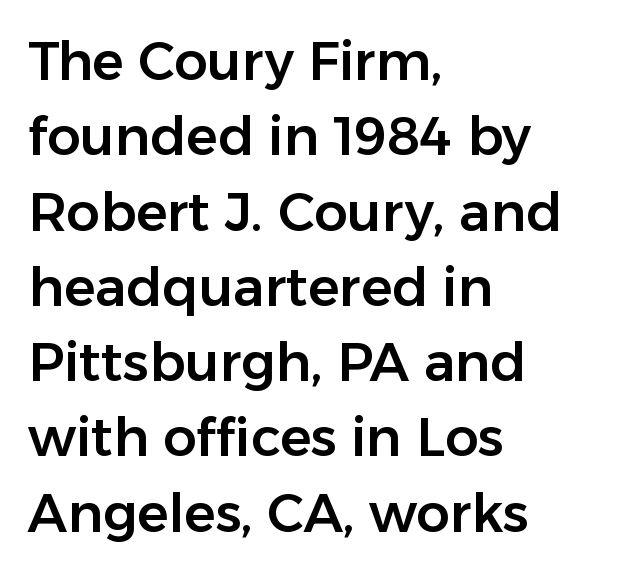
{"serif": "no", "italic": "no", "width": "normal", "stroke_contrast": "low", "x_height": "medium", "monospaced": "no", "underline": "no", "align": "left", "line_spacing": "normal", "line_spacing_ratio": 1.42, "letter_spacing": "normal", "letter_spacing_em": 0.0, "glyph_px": 53}
